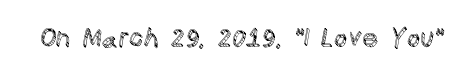
{"underline": "no", "letter_spacing": "normal", "letter_spacing_em": 0.0, "glyph_px": 26}
